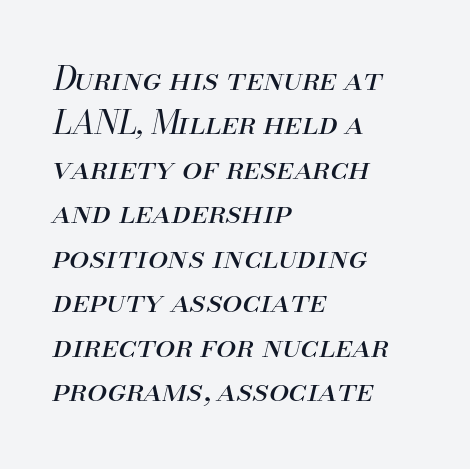
A typesetter would mark this as italic. Is this a fixed-width face? No — the glyphs have proportional, varying widths. Vertical stems look standard width or narrower in stroke. The line-height multiplier appears to be the usual default. The horizontal fit of the characters is conventional and even. Has an underline been added? It has not.
